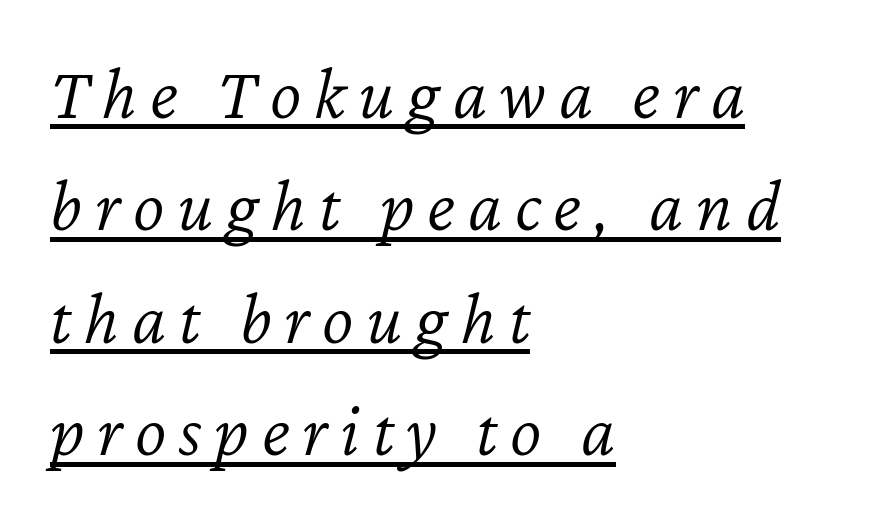
The image shows 75 px light type, italic (leaning right); set left-aligned, normal line spacing (1.5x), underlined; low stroke contrast and a medium x-height.
